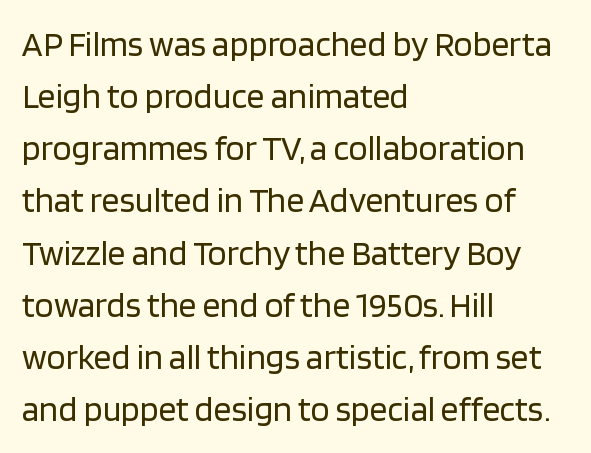
{"serif": "no", "italic": "no", "bold": "no", "weight": "regular", "width": "normal", "stroke_contrast": "low", "x_height": "large", "monospaced": "no", "underline": "no", "align": "left", "line_spacing": "normal", "line_spacing_ratio": 1.49, "letter_spacing": "normal", "letter_spacing_em": 0.0, "glyph_px": 35}
